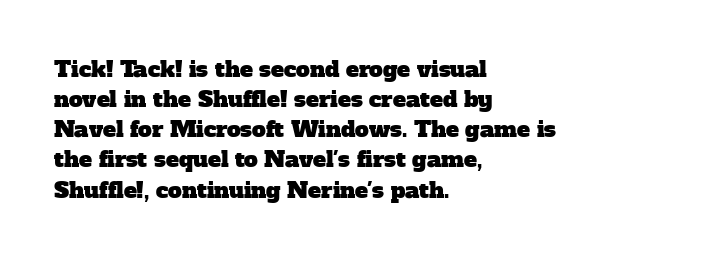
The image shows 22 px text type; set left-aligned, normal line spacing (1.37x), normal letter spacing, not underlined.
